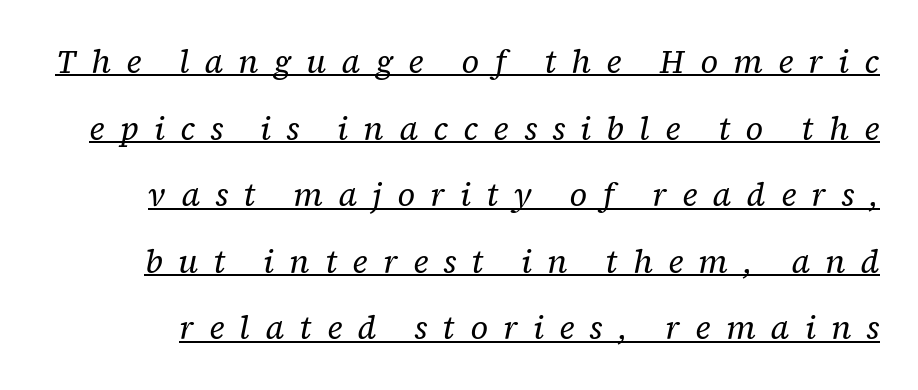
{"serif": "yes", "italic": "yes", "lean": "right", "slant_degrees": 12, "bold": "no", "weight": "regular", "width": "normal", "stroke_contrast": "low", "x_height": "medium", "monospaced": "no", "underline": "yes", "line_spacing": "loose", "line_spacing_ratio": 2.08, "letter_spacing": "wide", "letter_spacing_em": 0.48, "glyph_px": 32}
